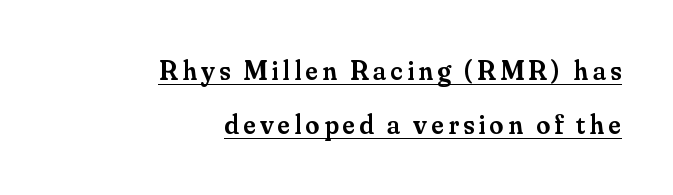
Interline gaps are noticeably wide in this sample. These lines are rendered in a variable-pitch font. Serifs: yes, visible at the terminals of the letterforms. The axis of the letterforms is exactly vertical.
